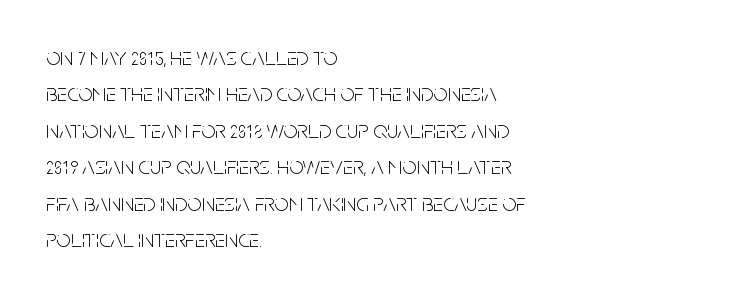
The image shows 25 px text type, upright; set left-aligned, normal line spacing (1.46x), normal letter spacing, not underlined.
